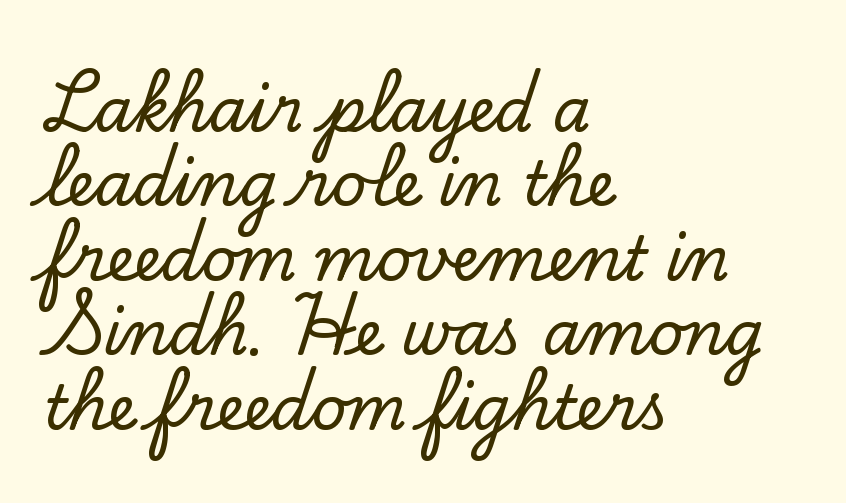
The image shows 61 px serif type; set left-aligned, line spacing 1.22x, normal letter spacing, not underlined; low stroke contrast and a small x-height.
